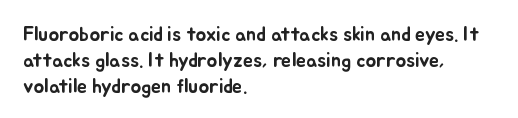
The image shows 20 px text type, upright; set left-aligned, normal line spacing (1.29x), normal letter spacing, not underlined.
